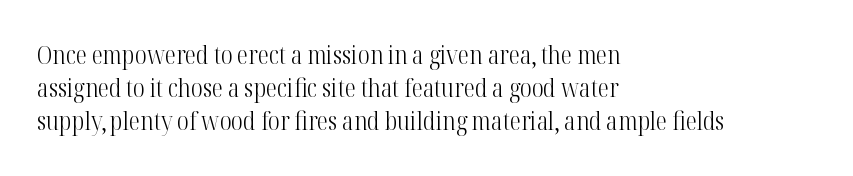
Q: Is the text bold? A: No.
Q: Is the text italic (slanted)? A: No, it is upright.
Q: Is the text underlined? A: No.
Q: How is the paragraph aligned? A: Left-aligned.
Q: Is the spacing between letters normal or unusually wide? A: Normal.
Q: Is the spacing between lines tight, normal or loose? A: Normal.
